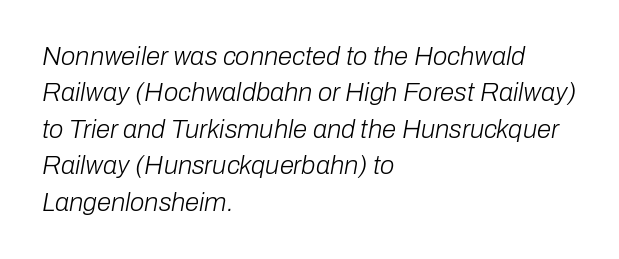
Q: Is the text bold? A: No.
Q: Is the text italic (slanted)? A: Yes, it leans right by about 10 degrees.
Q: Is the text underlined? A: No.
Q: How is the paragraph aligned? A: Left-aligned.
Q: Is the spacing between letters normal or unusually wide? A: Normal.
Q: Is the spacing between lines tight, normal or loose? A: Normal.
